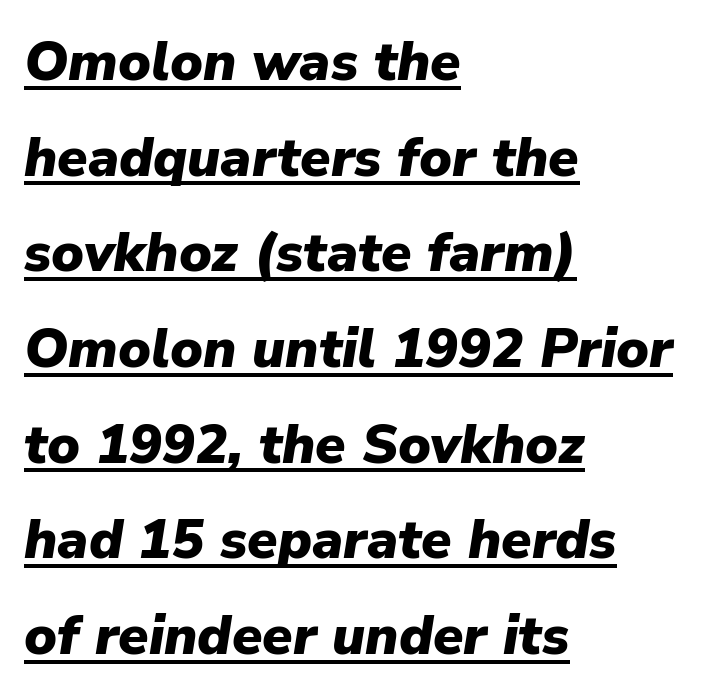
Q: Is the text bold? A: Yes.
Q: Is the text italic (slanted)? A: Yes, it leans right by about 9 degrees.
Q: Is the text underlined? A: Yes.
Q: How is the paragraph aligned? A: Left-aligned.
Q: Is the spacing between letters normal or unusually wide? A: Normal.
Q: Width (condensed, normal, or wide)? A: Normal.
Q: Stroke contrast? A: Low.
Q: x-height? A: Medium.
Q: Monospaced? A: No.
